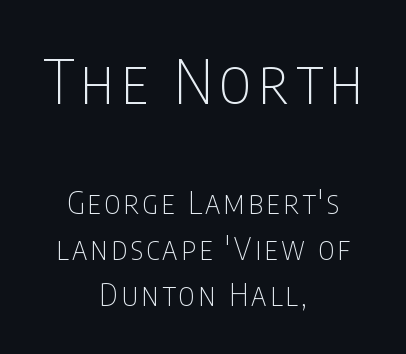
Q: Is the text bold? A: No.
Q: Is the text italic (slanted)? A: No, it is upright.
Q: Is the typeface a serif or a sans-serif typeface? A: Sans-serif.
Q: Is the text underlined? A: No.
Q: How is the paragraph aligned? A: Centered.
Q: Is the spacing between lines tight, normal or loose? A: Normal.
Q: Which block of text is set in a larger size, the first (top) or the second (bottom)? A: The first (top) one.
Q: Width (condensed, normal, or wide)? A: Condensed.
Q: Stroke contrast? A: Low.
Q: x-height? A: Large.
Q: Monospaced? A: No.
